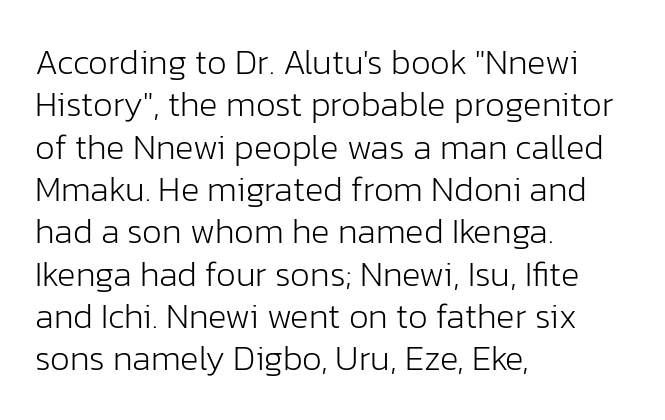
{"serif": "no", "italic": "no", "bold": "no", "weight": "light", "width": "normal", "stroke_contrast": "low", "x_height": "medium", "monospaced": "no", "underline": "no", "align": "left", "line_spacing_ratio": 1.21, "letter_spacing": "normal", "letter_spacing_em": 0.0, "glyph_px": 35}
